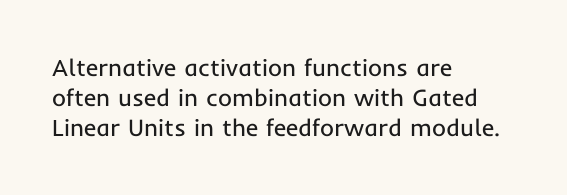
Q: Is the text bold? A: No.
Q: Is the text italic (slanted)? A: No, it is upright.
Q: Is the text underlined? A: No.
Q: How is the paragraph aligned? A: Left-aligned.
Q: Is the spacing between letters normal or unusually wide? A: Normal.
